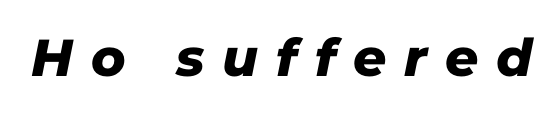
Q: Is the typeface a serif or a sans-serif typeface? A: Sans-serif.
Q: Is the text underlined? A: No.
Q: Is the spacing between letters normal or unusually wide? A: Unusually wide.
Q: Width (condensed, normal, or wide)? A: Normal.
Q: Stroke contrast? A: Low.
Q: x-height? A: Medium.
Q: Monospaced? A: No.
